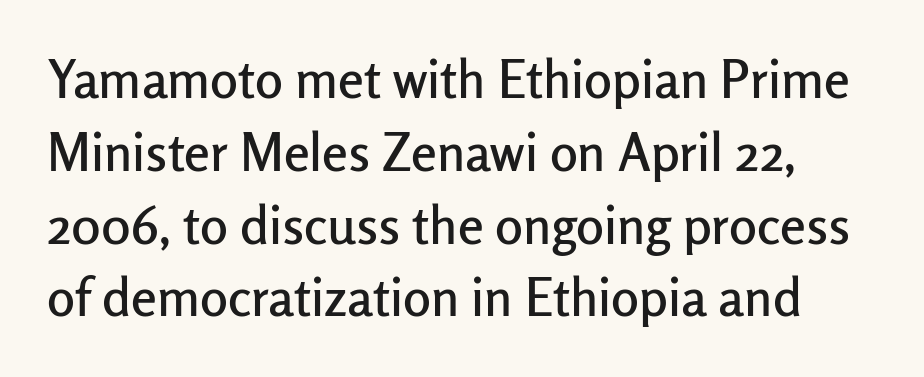
{"serif": "no", "italic": "no", "width": "normal", "stroke_contrast": "low", "x_height": "medium", "monospaced": "no", "underline": "no", "line_spacing": "normal", "line_spacing_ratio": 1.4, "letter_spacing": "normal", "letter_spacing_em": 0.0, "glyph_px": 52}
